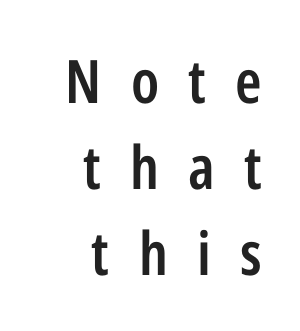
{"serif": "no", "italic": "no", "bold": "semi", "weight": "semibold", "width": "condensed", "stroke_contrast": "low", "x_height": "medium", "monospaced": "no", "underline": "no", "align": "right", "line_spacing": "normal", "line_spacing_ratio": 1.43, "letter_spacing": "wide", "letter_spacing_em": 0.49, "glyph_px": 60}
